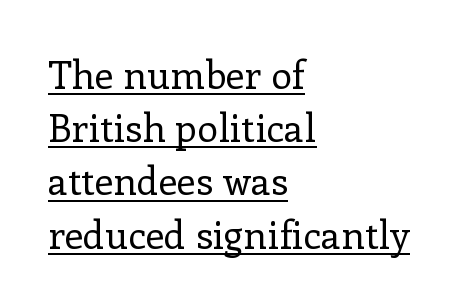
Q: Is the text bold? A: No.
Q: Is the text italic (slanted)? A: No, it is upright.
Q: Is the typeface a serif or a sans-serif typeface? A: Serif.
Q: Is the text underlined? A: Yes.
Q: How is the paragraph aligned? A: Left-aligned.
Q: Is the spacing between letters normal or unusually wide? A: Normal.
Q: Is the spacing between lines tight, normal or loose? A: Normal.
Q: Width (condensed, normal, or wide)? A: Normal.
Q: Stroke contrast? A: Low.
Q: x-height? A: Medium.
Q: Monospaced? A: No.
